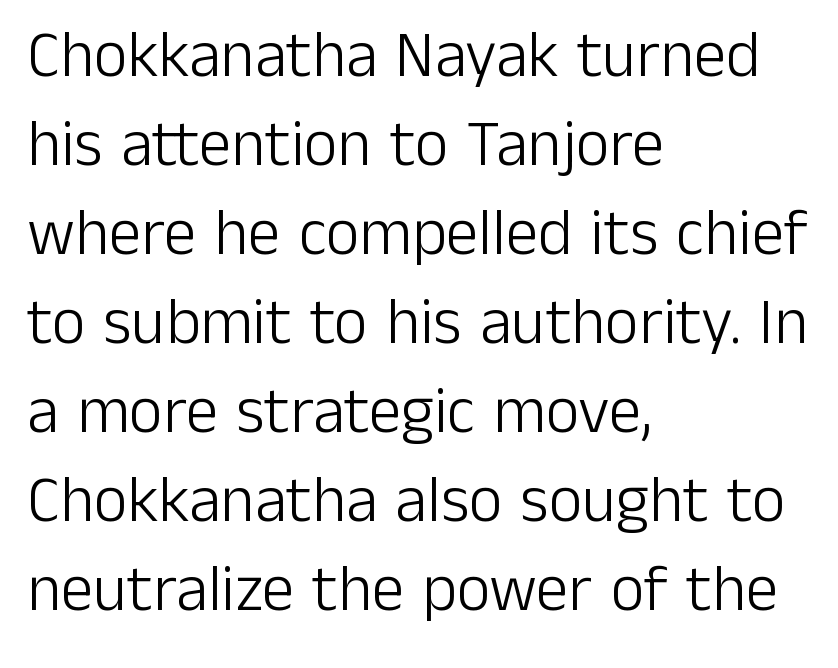
Q: Is the text bold? A: No.
Q: Is the text italic (slanted)? A: No, it is upright.
Q: Is the typeface a serif or a sans-serif typeface? A: Sans-serif.
Q: Is the text underlined? A: No.
Q: How is the paragraph aligned? A: Left-aligned.
Q: Is the spacing between letters normal or unusually wide? A: Normal.
Q: Is the spacing between lines tight, normal or loose? A: Normal.
Q: Width (condensed, normal, or wide)? A: Normal.
Q: Stroke contrast? A: Low.
Q: x-height? A: Medium.
Q: Monospaced? A: No.
